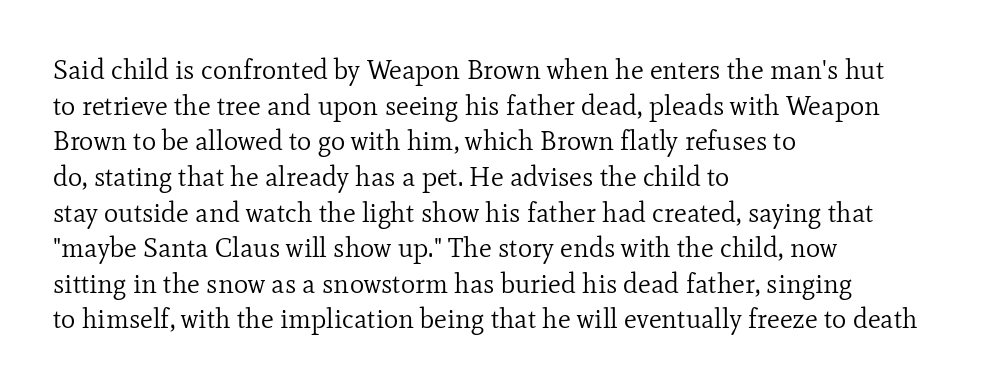
Notice how descenders clear the ascenders below comfortably — that's standard leading. Rule under the text: the space is simply empty. This rendering uses left alignment, leaving the right contour irregular. The type sits square on the baseline with zero lean. The font sits on the lighter half of the weight spectrum, regular included. The gaps between neighbouring characters are ordinary and unremarkable.
